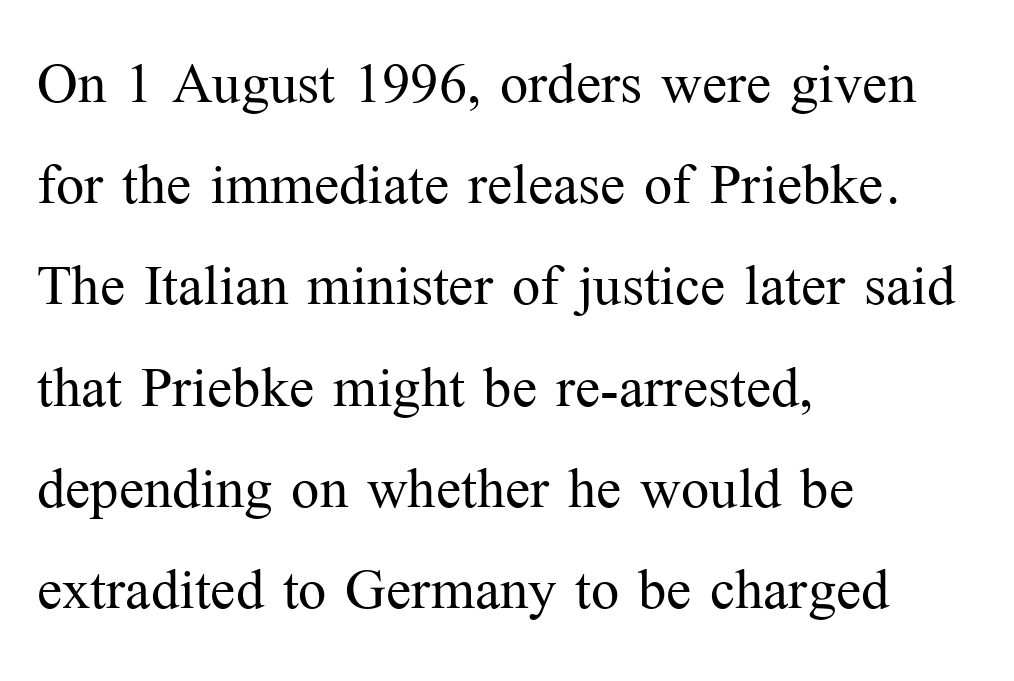
Q: Is the text bold? A: No.
Q: Is the text italic (slanted)? A: No, it is upright.
Q: Is the typeface a serif or a sans-serif typeface? A: Serif.
Q: Is the text underlined? A: No.
Q: How is the paragraph aligned? A: Left-aligned.
Q: Is the spacing between letters normal or unusually wide? A: Normal.
Q: Is the spacing between lines tight, normal or loose? A: Normal.
Q: Width (condensed, normal, or wide)? A: Normal.
Q: Stroke contrast? A: Medium.
Q: x-height? A: Medium.
Q: Monospaced? A: No.
